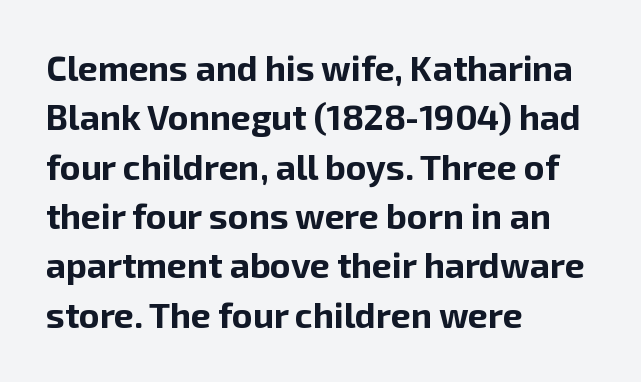
Q: Is the text bold? A: Yes.
Q: Is the text italic (slanted)? A: No, it is upright.
Q: Is the typeface a serif or a sans-serif typeface? A: Sans-serif.
Q: Is the text underlined? A: No.
Q: How is the paragraph aligned? A: Left-aligned.
Q: Is the spacing between letters normal or unusually wide? A: Normal.
Q: Is the spacing between lines tight, normal or loose? A: Normal.
Q: Width (condensed, normal, or wide)? A: Normal.
Q: Stroke contrast? A: Low.
Q: x-height? A: Medium.
Q: Monospaced? A: No.
